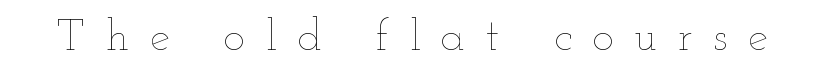
The image shows 45 px thin, wide type, upright; set unusually wide letter spacing (+0.46 em), not underlined; low stroke contrast and a small x-height.
